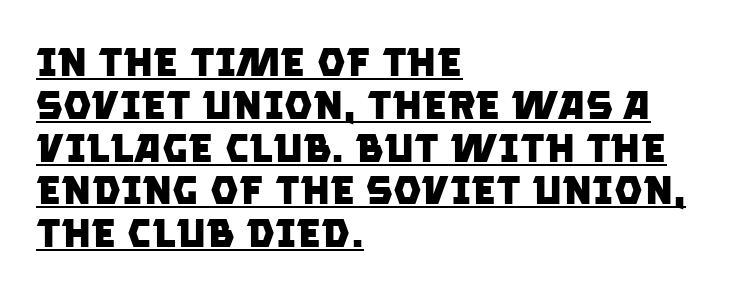
The image shows 40 px heavy sans-serif type; set left-aligned, tight line spacing (1.07x), normal letter spacing, underlined; low stroke contrast and a large x-height.
